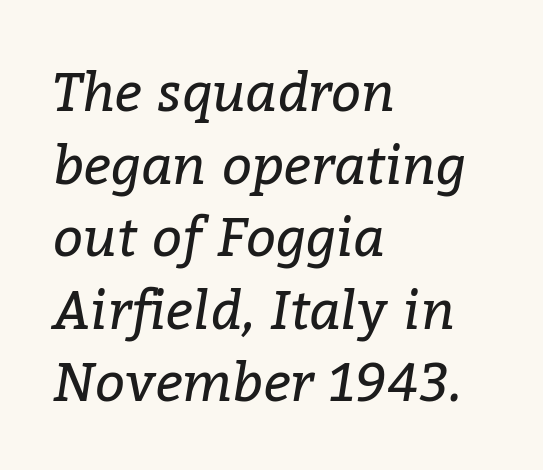
Q: Is the text bold? A: No.
Q: Is the text italic (slanted)? A: Yes, it leans right by about 9 degrees.
Q: Is the typeface a serif or a sans-serif typeface? A: Serif.
Q: Is the text underlined? A: No.
Q: How is the paragraph aligned? A: Left-aligned.
Q: Is the spacing between letters normal or unusually wide? A: Normal.
Q: Is the spacing between lines tight, normal or loose? A: Normal.
Q: Width (condensed, normal, or wide)? A: Normal.
Q: Stroke contrast? A: Low.
Q: x-height? A: Medium.
Q: Monospaced? A: No.
